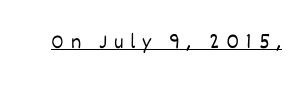
Q: Is the text bold? A: No.
Q: Is the text italic (slanted)? A: No, it is upright.
Q: Is the text underlined? A: Yes.
Q: Is the spacing between letters normal or unusually wide? A: Unusually wide.
